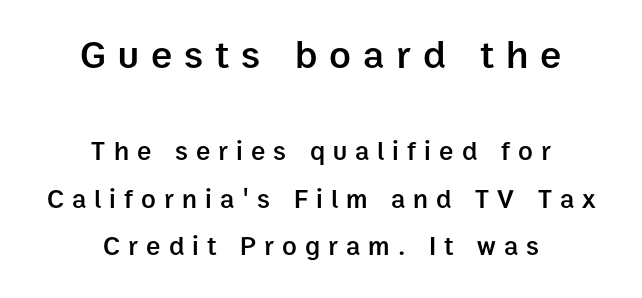
{"serif": "no", "italic": "no", "bold": "semi", "weight": "semibold", "width": "normal", "stroke_contrast": "low", "x_height": "medium", "monospaced": "no", "underline": "no", "align": "center", "line_spacing_ratio": 1.76, "letter_spacing": "wide", "letter_spacing_em": 0.3, "larger_block": "first", "size_ratio": 1.48, "glyph_px": 40}
